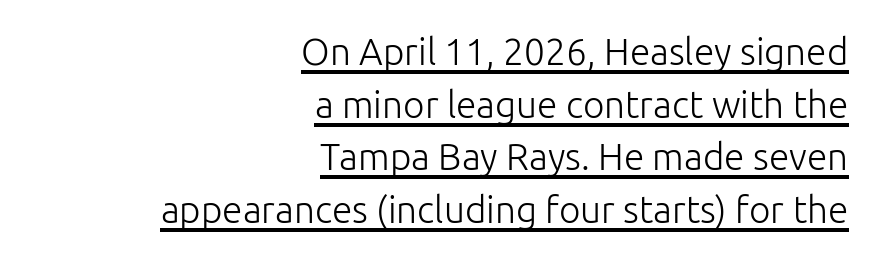
Q: Is the text bold? A: No.
Q: Is the text italic (slanted)? A: No, it is upright.
Q: Is the typeface a serif or a sans-serif typeface? A: Sans-serif.
Q: Is the text underlined? A: Yes.
Q: How is the paragraph aligned? A: Right-aligned.
Q: Is the spacing between letters normal or unusually wide? A: Normal.
Q: Is the spacing between lines tight, normal or loose? A: Normal.
Q: Width (condensed, normal, or wide)? A: Normal.
Q: Stroke contrast? A: Low.
Q: x-height? A: Medium.
Q: Monospaced? A: No.
